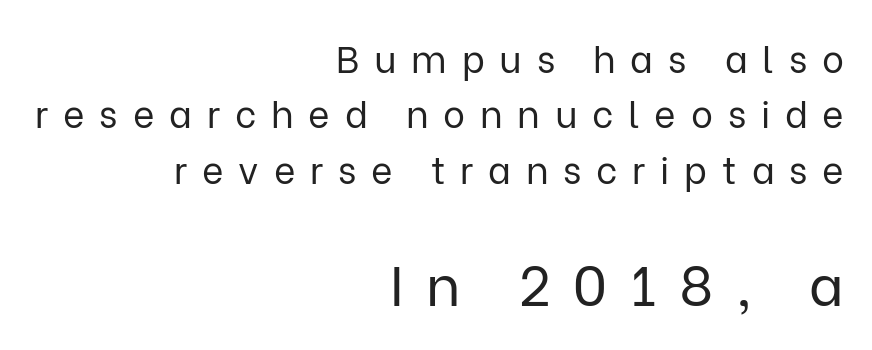
{"serif": "no", "italic": "no", "bold": "no", "weight": "regular", "width": "normal", "stroke_contrast": "low", "x_height": "medium", "monospaced": "no", "underline": "no", "align": "right", "line_spacing": "normal", "line_spacing_ratio": 1.5, "letter_spacing": "wide", "letter_spacing_em": 0.4, "larger_block": "second", "size_ratio": 1.51, "glyph_px": 56}
